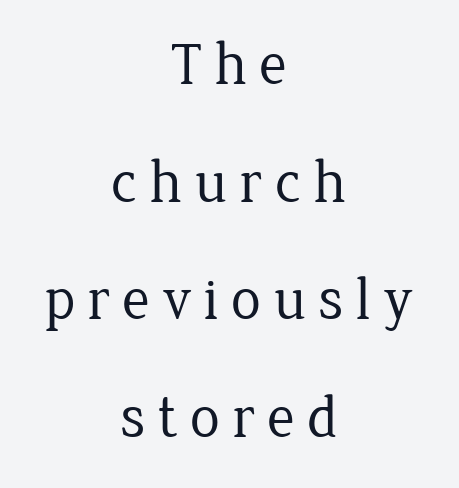
The image shows 60 px regular-weight serif type, upright; set centered, loose line spacing (1.96x), unusually wide letter spacing (+0.2 em), not underlined; low stroke contrast and a medium x-height.
